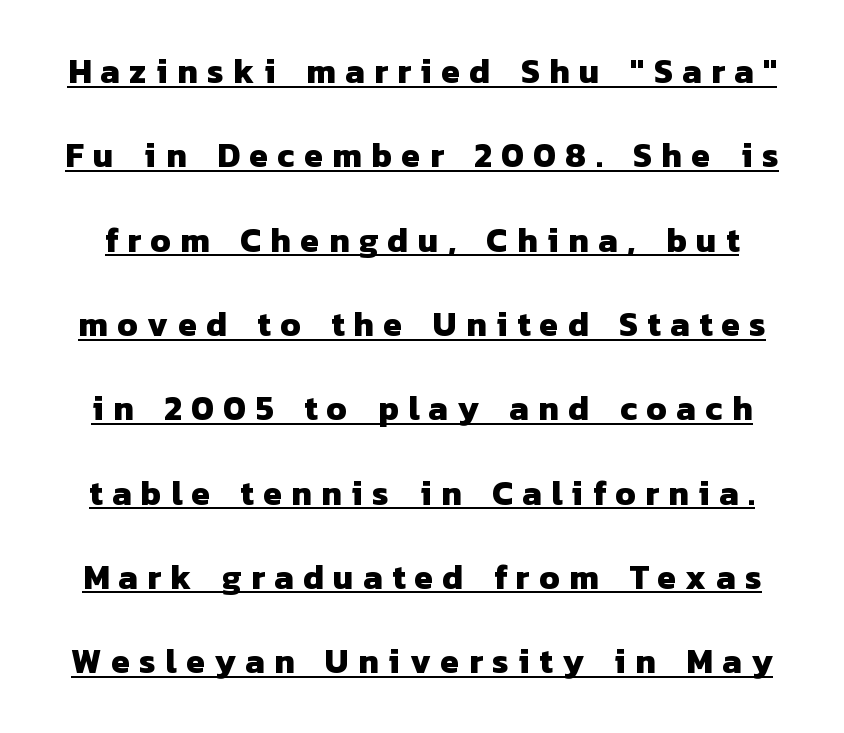
{"serif": "no", "bold": "yes", "weight": "heavy", "width": "normal", "stroke_contrast": "low", "x_height": "medium", "monospaced": "no", "underline": "yes", "line_spacing": "loose", "line_spacing_ratio": 2.48, "letter_spacing": "wide", "letter_spacing_em": 0.28, "glyph_px": 34}
